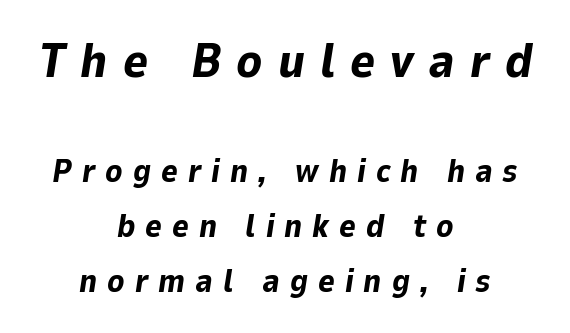
Typographic density is high because the face is bold. Emphasis-style slanted type is in use. Spacing verdict: proportional, widths tailored to each character. These lines stack symmetrically, like a column narrowing and widening about its center. The area under the type is left untouched.
